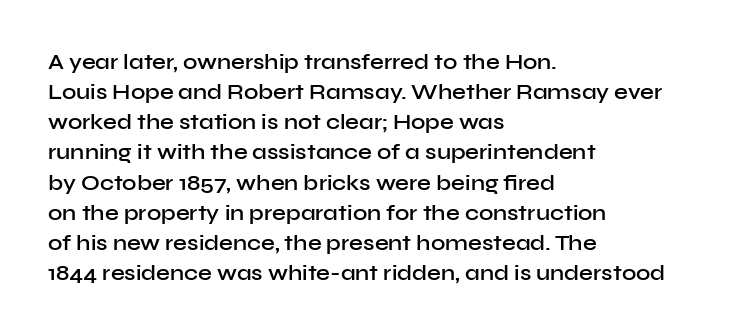
{"italic": "no", "bold": "semi", "underline": "no", "align": "left", "line_spacing": "normal", "line_spacing_ratio": 1.37, "letter_spacing": "normal", "letter_spacing_em": 0.0, "glyph_px": 22}
